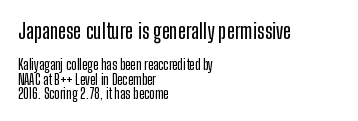
{"italic": "no", "underline": "no", "align": "left", "line_spacing": "tight", "line_spacing_ratio": 1.03, "letter_spacing": "normal", "letter_spacing_em": 0.0, "larger_block": "first", "size_ratio": 1.5, "glyph_px": 21}
